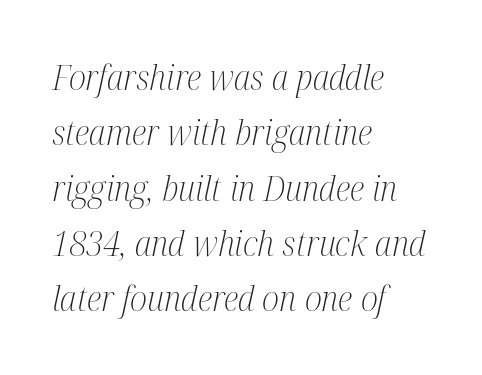
Posture: slanted. Look at the tracking — it's just the regular setting, nothing added. Words float on clear page, feet unadorned. The type family on display is of the serif kind. A light-to-regular cut is what we see here.
